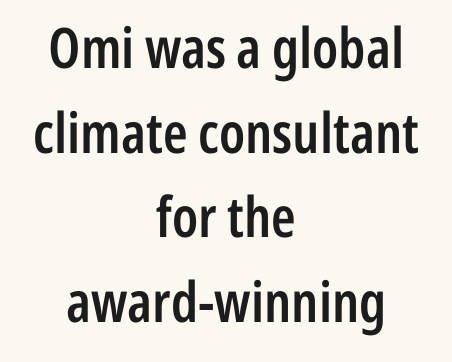
The image shows 56 px semibold, condensed sans-serif type, upright; set centered, normal line spacing (1.51x), normal letter spacing, not underlined; low stroke contrast and a medium x-height.
